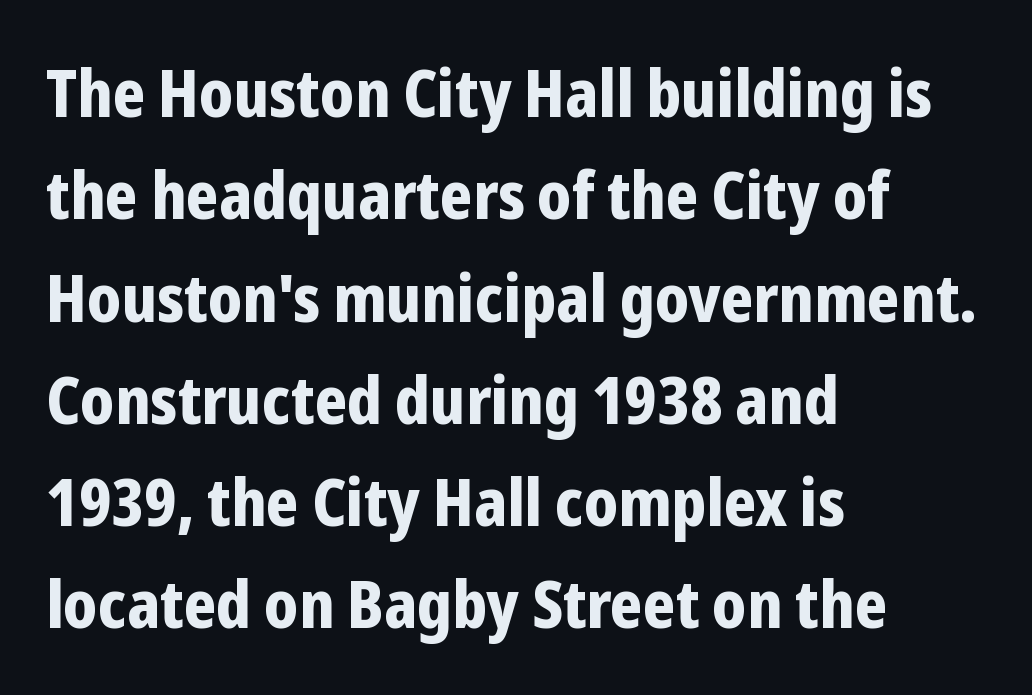
The image shows 66 px bold, condensed sans-serif type, upright; set left-aligned, normal line spacing (1.55x), normal letter spacing, not underlined; low stroke contrast and a medium x-height.
